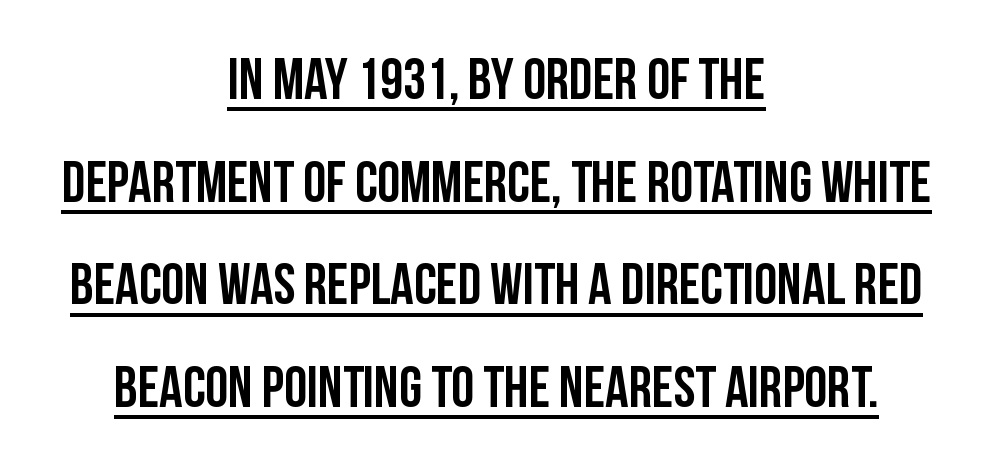
The face used here is proportionally spaced, like ordinary book or web type. Note: no serifs on the glyphs. Caption: lettering with a line underneath. Does the copy run flush right? No — it is centered line by line. Italic? Not at all — the glyphs are vertical.
